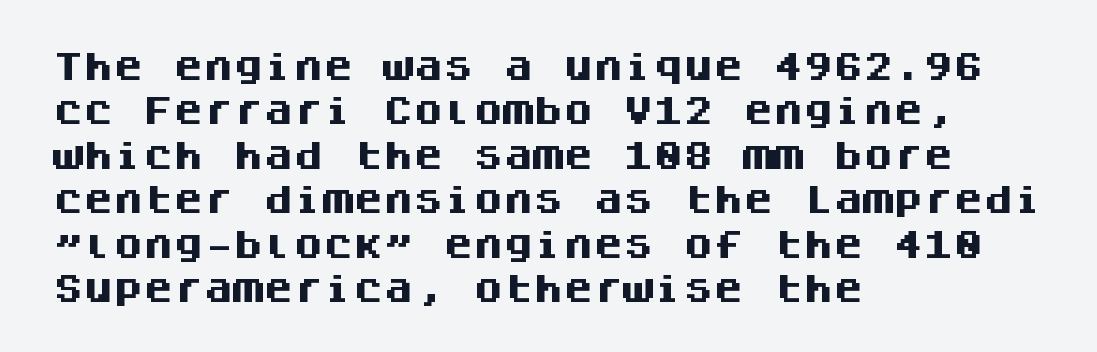
The image shows 30 px heavy sans-serif type, upright, monospaced; set left-aligned, normal line spacing (1.48x), normal letter spacing, not underlined; medium stroke contrast and a large x-height.
